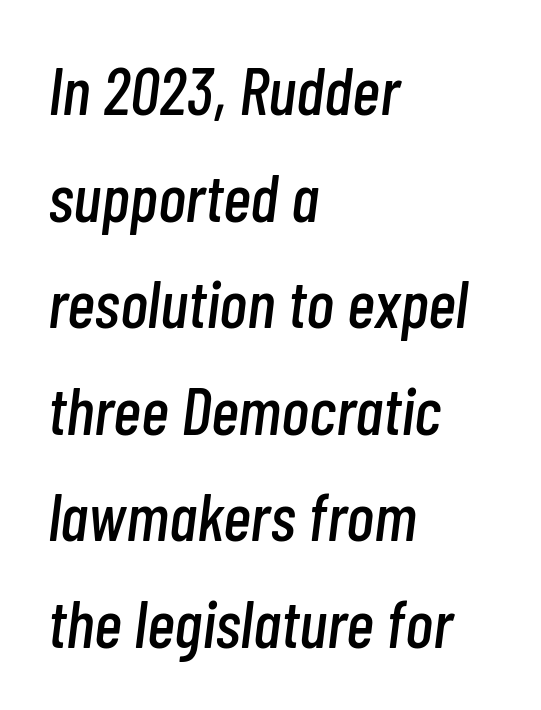
The image shows 67 px condensed type, italic (leaning right); set left-aligned, normal line spacing (1.59x), normal letter spacing, not underlined; low stroke contrast and a medium x-height.
